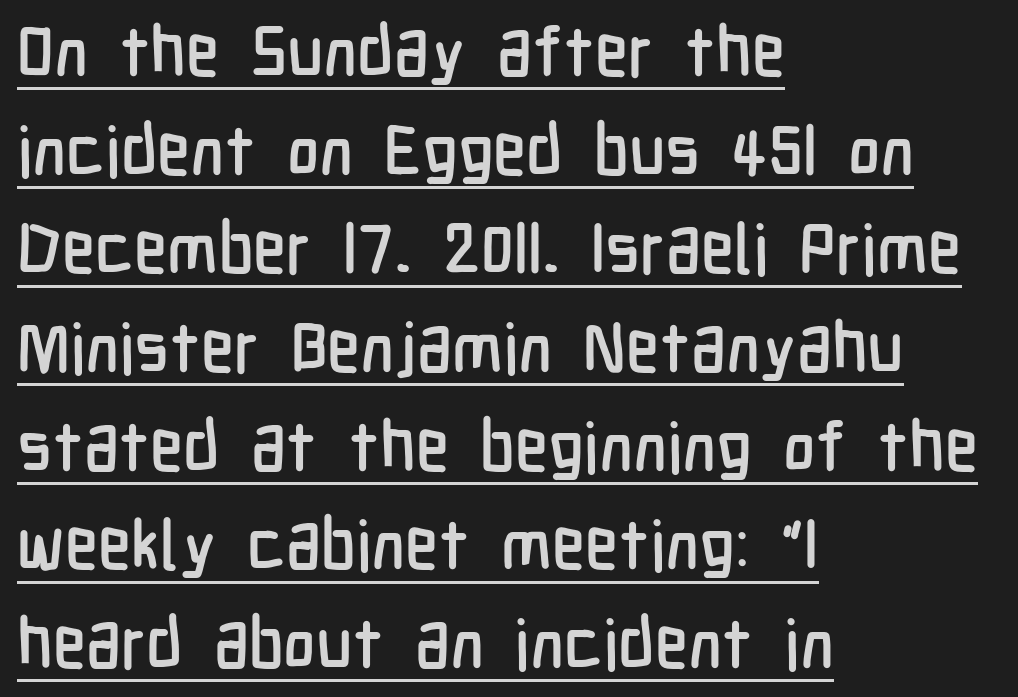
Q: Is the text italic (slanted)? A: No, it is upright.
Q: Is the typeface a serif or a sans-serif typeface? A: Sans-serif.
Q: Is the text underlined? A: Yes.
Q: How is the paragraph aligned? A: Left-aligned.
Q: Is the spacing between letters normal or unusually wide? A: Normal.
Q: Is the spacing between lines tight, normal or loose? A: Normal.
Q: Width (condensed, normal, or wide)? A: Condensed.
Q: Stroke contrast? A: Low.
Q: x-height? A: Medium.
Q: Monospaced? A: No.
